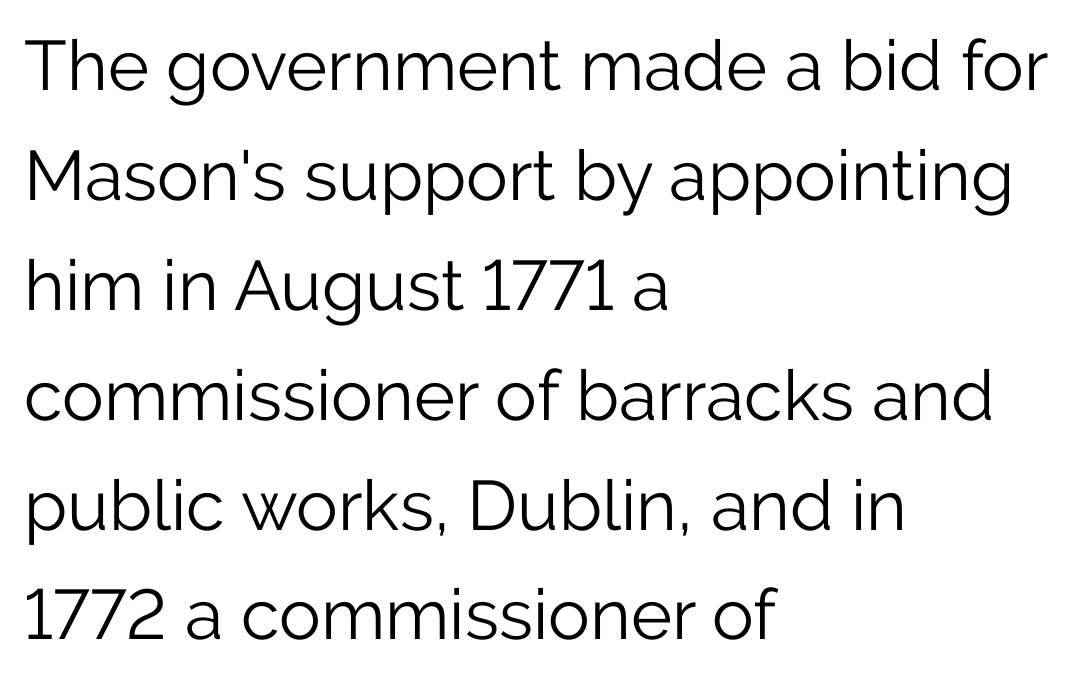
Q: Is the text bold? A: No.
Q: Is the text italic (slanted)? A: No, it is upright.
Q: Is the typeface a serif or a sans-serif typeface? A: Sans-serif.
Q: Is the text underlined? A: No.
Q: How is the paragraph aligned? A: Left-aligned.
Q: Is the spacing between letters normal or unusually wide? A: Normal.
Q: Is the spacing between lines tight, normal or loose? A: Normal.
Q: Width (condensed, normal, or wide)? A: Normal.
Q: Stroke contrast? A: Low.
Q: x-height? A: Medium.
Q: Monospaced? A: No.
